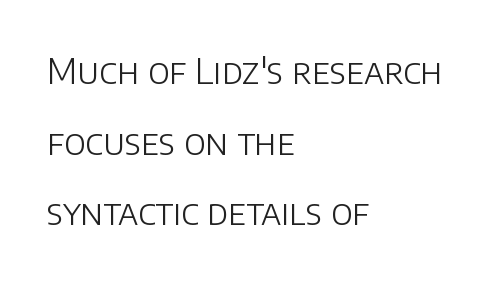
Italic: no, the glyphs are upright roman. Each row of text sits above clean, open space. Serifs: no, the terminals of the letterforms are clean. Spacing verdict: proportional, widths tailored to each character.
